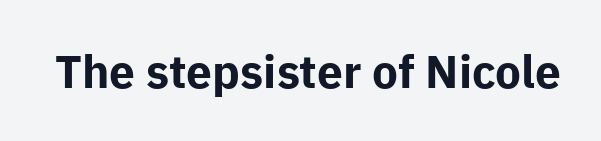
The type family on display is of the sans-serif kind. The area under the type is left untouched. Set as a true bold cut, around the 700 mark. Letter spacing: default. Each letter keeps its own natural width here, so spacing adapts to shape. A typesetter would mark this as roman, not italic.
